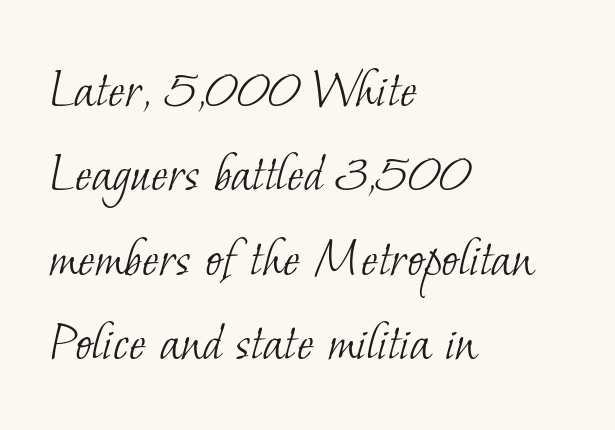
Q: Is the text bold? A: No.
Q: Is the typeface a serif or a sans-serif typeface? A: Serif.
Q: Is the text underlined? A: No.
Q: How is the paragraph aligned? A: Left-aligned.
Q: Is the spacing between letters normal or unusually wide? A: Normal.
Q: Is the spacing between lines tight, normal or loose? A: Normal.
Q: Width (condensed, normal, or wide)? A: Normal.
Q: Stroke contrast? A: Low.
Q: x-height? A: Small.
Q: Monospaced? A: No.
